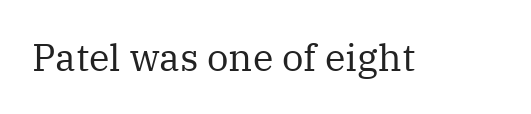
The image shows 38 px regular-weight serif type, upright; set normal letter spacing, not underlined; medium stroke contrast and a medium x-height.
